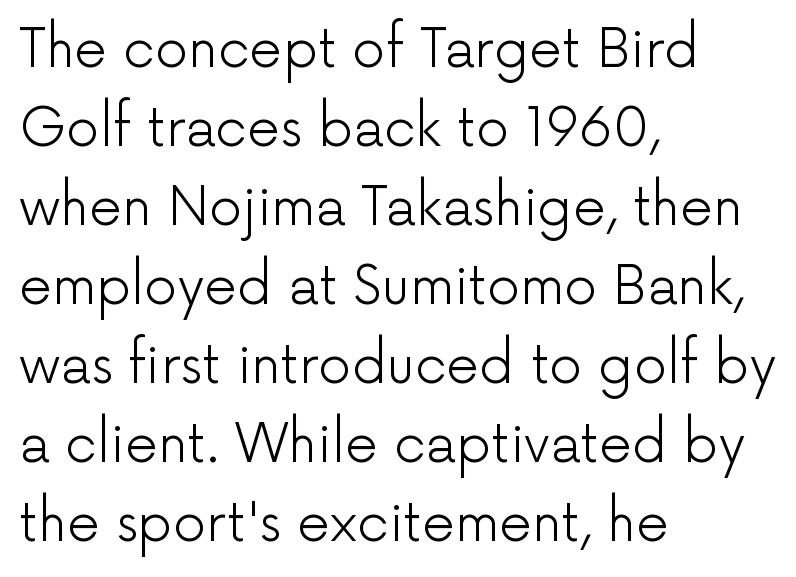
The image shows 52 px light sans-serif type, upright; set left-aligned, normal line spacing (1.52x), normal letter spacing, not underlined; low stroke contrast and a medium x-height.
